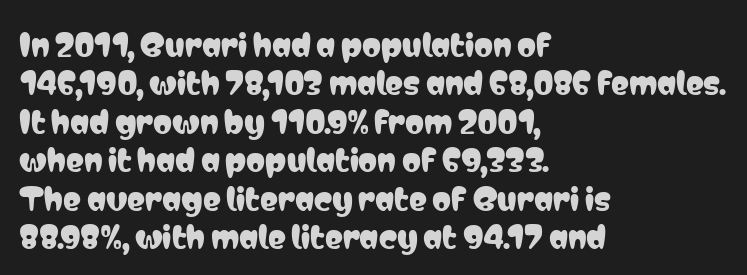
Q: Is the text italic (slanted)? A: No, it is upright.
Q: Is the typeface a serif or a sans-serif typeface? A: Sans-serif.
Q: Is the text underlined? A: No.
Q: How is the paragraph aligned? A: Left-aligned.
Q: Is the spacing between letters normal or unusually wide? A: Normal.
Q: Is the spacing between lines tight, normal or loose? A: Normal.
Q: Width (condensed, normal, or wide)? A: Condensed.
Q: Stroke contrast? A: Low.
Q: x-height? A: Medium.
Q: Monospaced? A: No.
